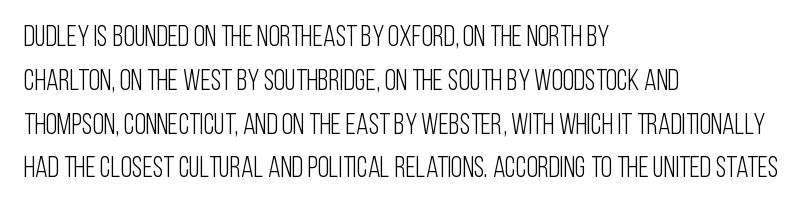
{"serif": "no", "italic": "no", "bold": "no", "weight": "light", "width": "condensed", "stroke_contrast": "low", "x_height": "large", "monospaced": "no", "underline": "no", "align": "left", "line_spacing": "normal", "line_spacing_ratio": 1.51, "letter_spacing": "normal", "letter_spacing_em": 0.0, "glyph_px": 29}
